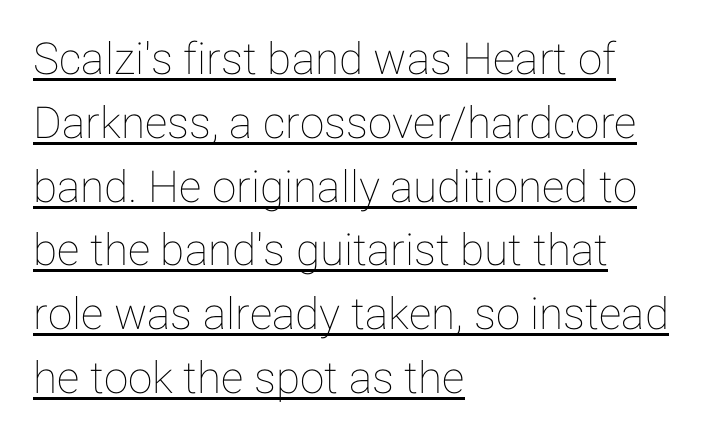
The image shows 44 px text type, upright; set left-aligned, normal line spacing (1.45x), normal letter spacing, underlined; low stroke contrast and a medium x-height.
